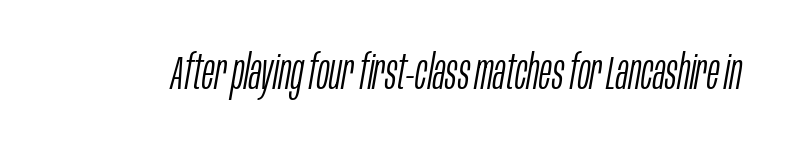
{"italic": "yes", "lean": "right", "slant_degrees": 10, "bold": "no", "weight": "light", "width": "condensed", "stroke_contrast": "low", "x_height": "large", "monospaced": "no", "underline": "no", "letter_spacing": "normal", "letter_spacing_em": 0.0, "glyph_px": 47}
